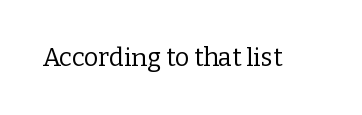
The rendering keeps characters at their native spacing. The font sits on the lighter half of the weight spectrum, regular included. Quick note: underline off. Is there any slant? The stems are plumb.
